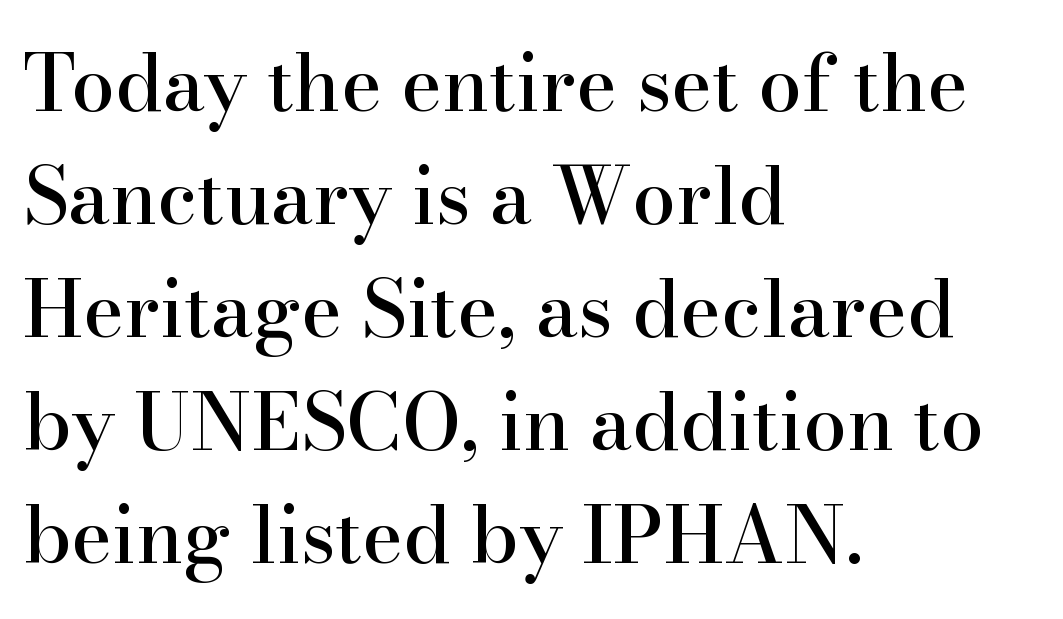
Q: Is the text italic (slanted)? A: No, it is upright.
Q: Is the typeface a serif or a sans-serif typeface? A: Serif.
Q: Is the text underlined? A: No.
Q: How is the paragraph aligned? A: Left-aligned.
Q: Is the spacing between letters normal or unusually wide? A: Normal.
Q: Is the spacing between lines tight, normal or loose? A: Normal.
Q: Width (condensed, normal, or wide)? A: Normal.
Q: Stroke contrast? A: High.
Q: x-height? A: Small.
Q: Monospaced? A: No.
